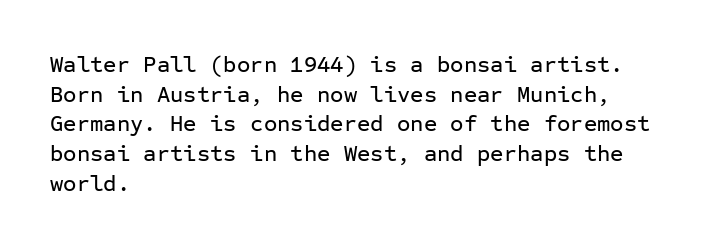
The image shows 23 px text type, upright; set left-aligned, normal line spacing (1.29x), normal letter spacing, not underlined.
